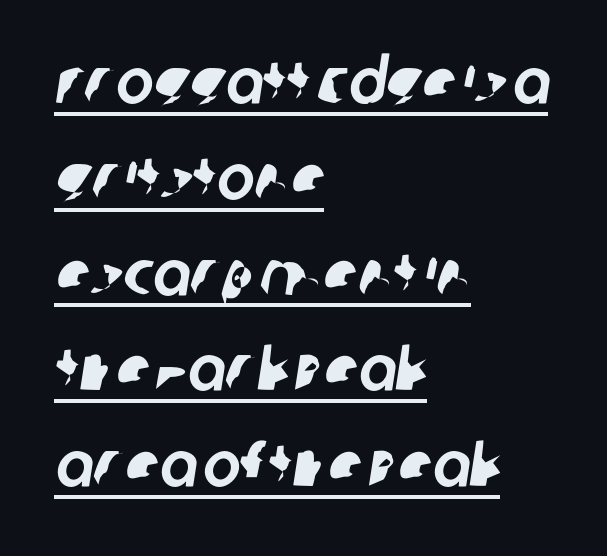
Q: Is the typeface a serif or a sans-serif typeface? A: Sans-serif.
Q: Is the text underlined? A: Yes.
Q: How is the paragraph aligned? A: Left-aligned.
Q: Is the spacing between letters normal or unusually wide? A: Normal.
Q: Is the spacing between lines tight, normal or loose? A: Normal.
Q: Width (condensed, normal, or wide)? A: Normal.
Q: Stroke contrast? A: Low.
Q: x-height? A: Large.
Q: Monospaced? A: No.
